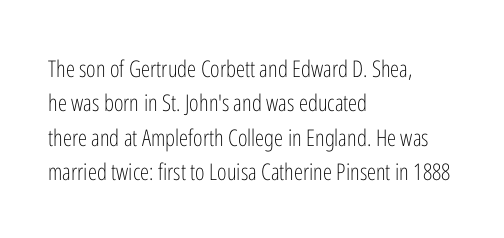
{"italic": "no", "bold": "no", "underline": "no", "align": "left", "line_spacing": "normal", "line_spacing_ratio": 1.5, "letter_spacing": "normal", "letter_spacing_em": 0.0, "glyph_px": 23}
